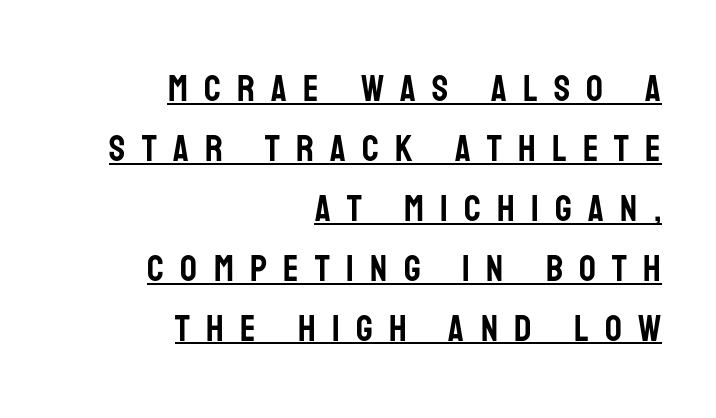
Q: Is the text italic (slanted)? A: No, it is upright.
Q: Is the typeface a serif or a sans-serif typeface? A: Sans-serif.
Q: Is the text underlined? A: Yes.
Q: How is the paragraph aligned? A: Right-aligned.
Q: Is the spacing between letters normal or unusually wide? A: Unusually wide.
Q: Is the spacing between lines tight, normal or loose? A: Normal.
Q: Width (condensed, normal, or wide)? A: Condensed.
Q: Stroke contrast? A: Low.
Q: x-height? A: Large.
Q: Monospaced? A: No.
